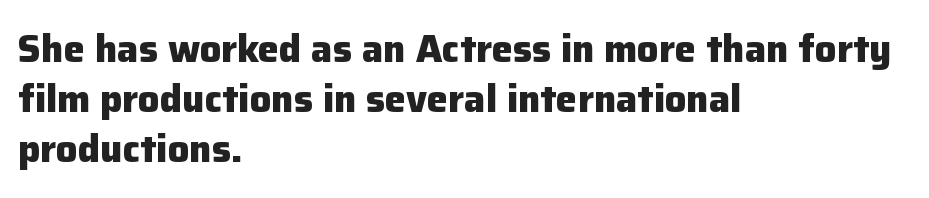
Q: Is the text bold? A: Yes.
Q: Is the text italic (slanted)? A: No, it is upright.
Q: Is the typeface a serif or a sans-serif typeface? A: Sans-serif.
Q: Is the text underlined? A: No.
Q: How is the paragraph aligned? A: Left-aligned.
Q: Is the spacing between letters normal or unusually wide? A: Normal.
Q: Is the spacing between lines tight, normal or loose? A: Normal.
Q: Width (condensed, normal, or wide)? A: Normal.
Q: Stroke contrast? A: Low.
Q: x-height? A: Medium.
Q: Monospaced? A: No.
